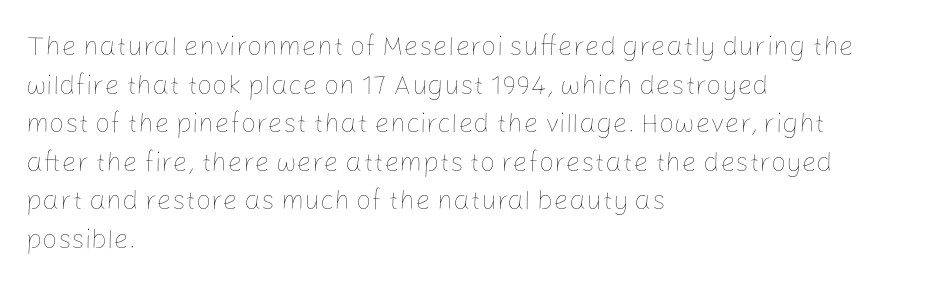
{"italic": "no", "bold": "no", "underline": "no", "align": "left", "line_spacing": "normal", "line_spacing_ratio": 1.43, "letter_spacing": "normal", "letter_spacing_em": 0.0, "glyph_px": 27}
